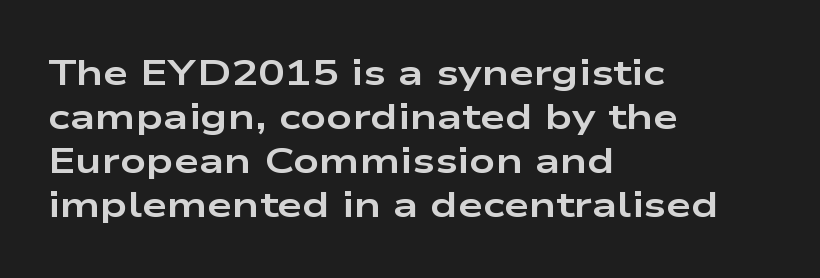
Q: Is the text bold? A: Yes.
Q: Is the text italic (slanted)? A: No, it is upright.
Q: Is the typeface a serif or a sans-serif typeface? A: Sans-serif.
Q: Is the text underlined? A: No.
Q: How is the paragraph aligned? A: Left-aligned.
Q: Is the spacing between letters normal or unusually wide? A: Normal.
Q: Width (condensed, normal, or wide)? A: Wide.
Q: Stroke contrast? A: Low.
Q: x-height? A: Medium.
Q: Monospaced? A: No.
